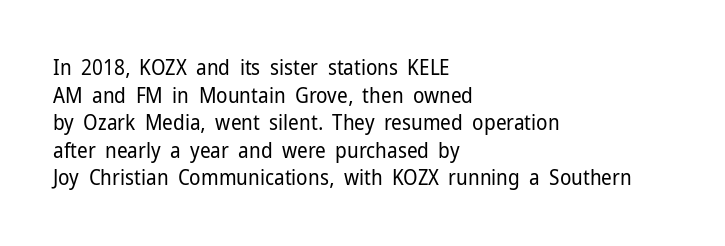
Q: Is the text bold? A: No.
Q: Is the text italic (slanted)? A: No, it is upright.
Q: Is the text underlined? A: No.
Q: How is the paragraph aligned? A: Left-aligned.
Q: Is the spacing between letters normal or unusually wide? A: Normal.
Q: Is the spacing between lines tight, normal or loose? A: Normal.
